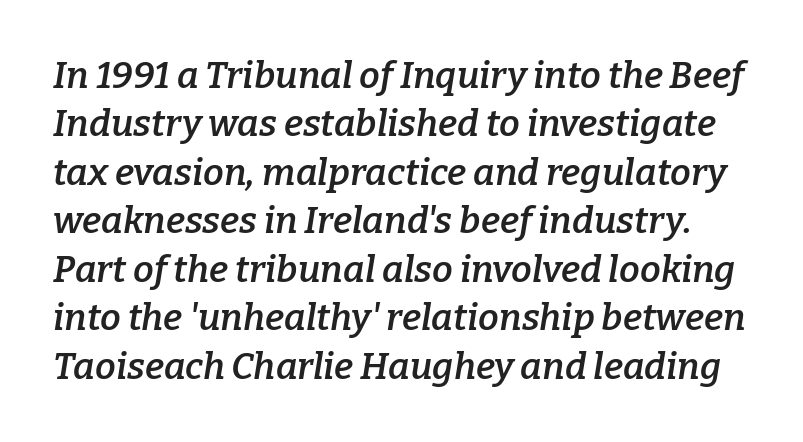
{"serif": "yes", "italic": "yes", "lean": "right", "slant_degrees": 9, "bold": "semi", "weight": "semibold", "width": "normal", "stroke_contrast": "low", "x_height": "medium", "monospaced": "no", "underline": "no", "line_spacing": "normal", "line_spacing_ratio": 1.31, "letter_spacing": "normal", "letter_spacing_em": 0.0, "glyph_px": 37}
